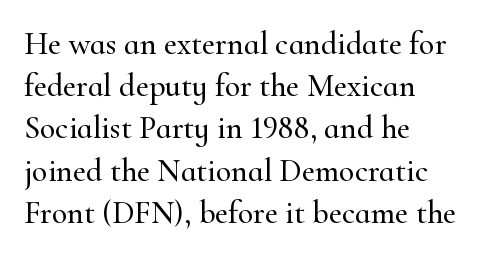
Nobody drew a line under any word here. Note the varied advance widths — an 'i' is clearly narrower than an 'm'. In terms of leading, this rendering sits right in the middle. Is this a sans? No — the strokes have serifs.
